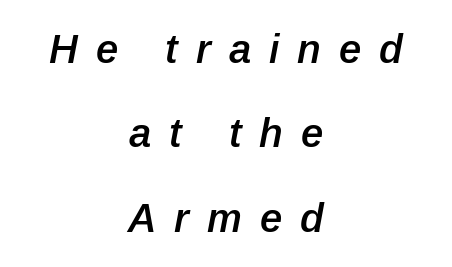
The image shows 40 px semibold type, italic (leaning right); set centered, loose line spacing (2.11x), unusually wide letter spacing (+0.45 em), not underlined; low stroke contrast and a medium x-height.
